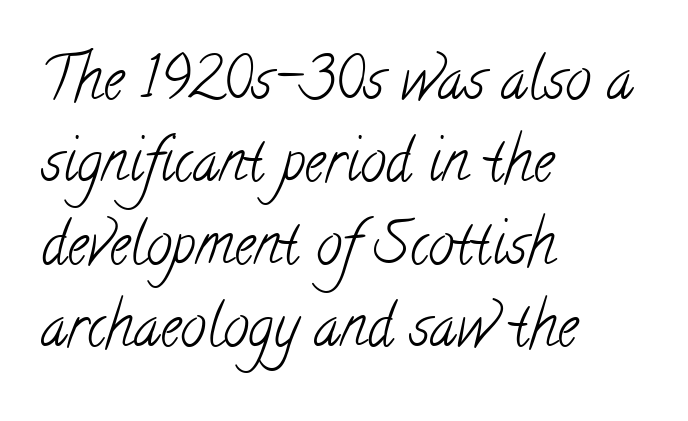
{"serif": "yes", "bold": "no", "weight": "light", "width": "condensed", "stroke_contrast": "low", "x_height": "small", "monospaced": "no", "underline": "no", "align": "left", "line_spacing": "normal", "line_spacing_ratio": 1.42, "letter_spacing": "normal", "letter_spacing_em": 0.0, "glyph_px": 58}
